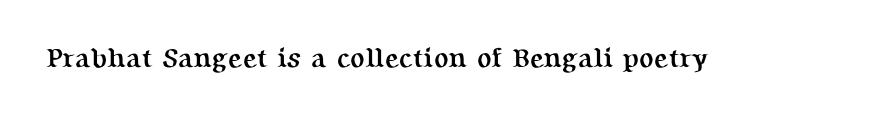
The image shows 27 px bold type, upright; set normal letter spacing, not underlined.
